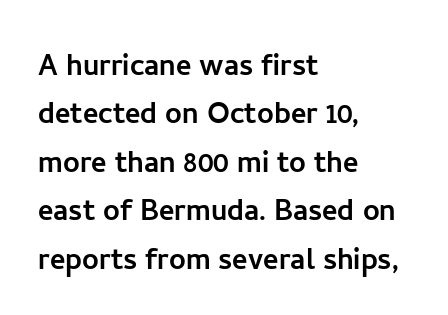
These lines keep a tight, regular rhythm from letter to letter. Classification — sans serif. The string is rendered with underlining switched off. These lines are rendered in a variable-pitch font.
